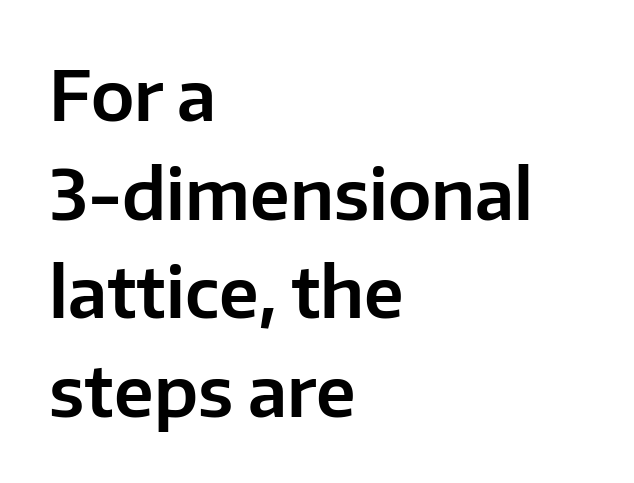
The image shows 69 px sans-serif type, upright; set left-aligned, normal line spacing (1.43x), normal letter spacing, not underlined; low stroke contrast and a medium x-height.
